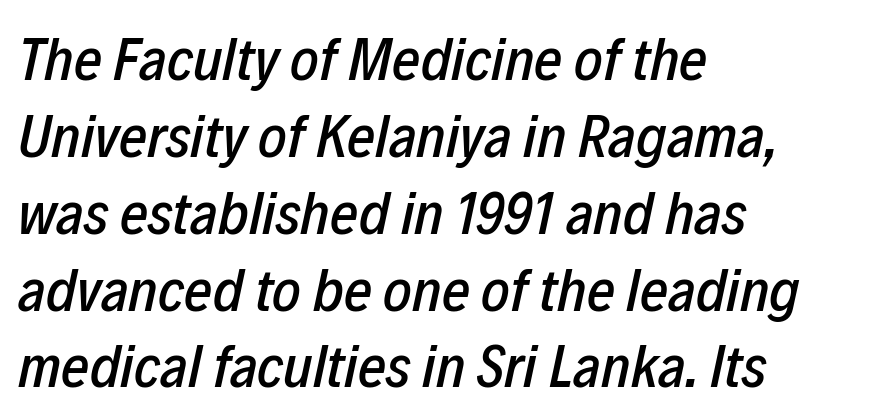
The image shows 61 px condensed type, italic (leaning right); set left-aligned, normal line spacing (1.26x), normal letter spacing, not underlined; low stroke contrast and a medium x-height.
